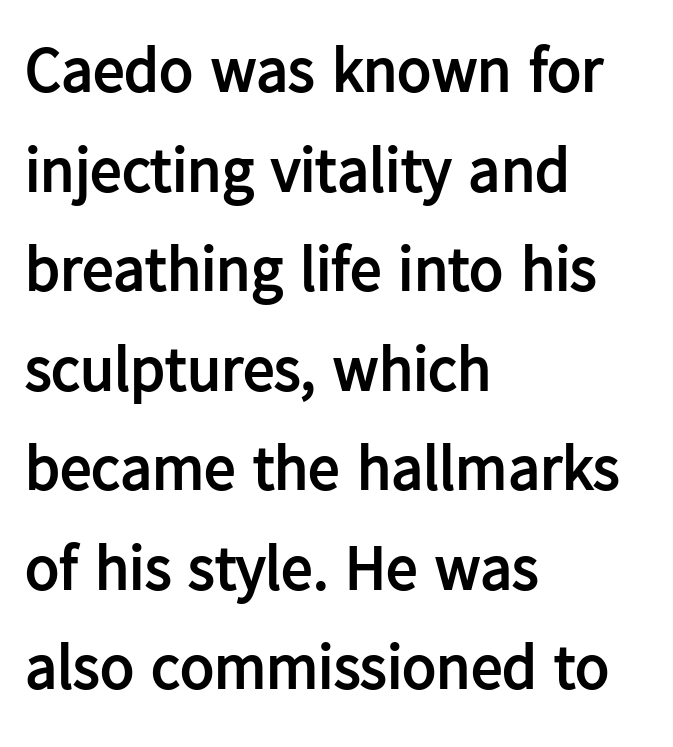
Q: Is the text bold? A: Yes.
Q: Is the text italic (slanted)? A: No, it is upright.
Q: Is the typeface a serif or a sans-serif typeface? A: Sans-serif.
Q: Is the text underlined? A: No.
Q: How is the paragraph aligned? A: Left-aligned.
Q: Is the spacing between letters normal or unusually wide? A: Normal.
Q: Is the spacing between lines tight, normal or loose? A: Normal.
Q: Width (condensed, normal, or wide)? A: Normal.
Q: Stroke contrast? A: Low.
Q: x-height? A: Medium.
Q: Monospaced? A: No.
